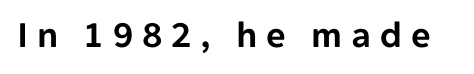
{"serif": "no", "italic": "no", "width": "normal", "stroke_contrast": "low", "x_height": "medium", "monospaced": "no", "underline": "no", "letter_spacing": "wide", "letter_spacing_em": 0.23, "glyph_px": 38}
